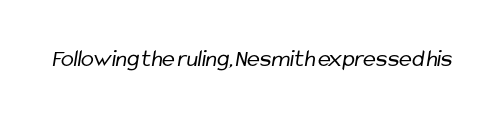
{"bold": "no", "underline": "no", "letter_spacing": "normal", "letter_spacing_em": 0.0, "glyph_px": 24}
